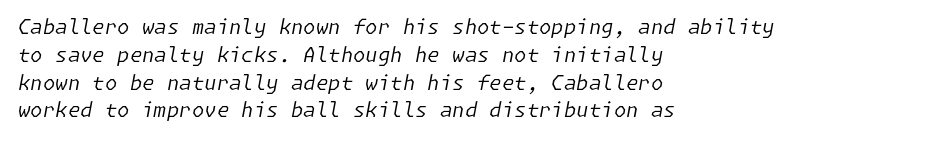
{"italic": "yes", "lean": "right", "slant_degrees": 11, "bold": "no", "underline": "no", "align": "left", "line_spacing": "normal", "line_spacing_ratio": 1.39, "letter_spacing": "normal", "letter_spacing_em": 0.0, "glyph_px": 20}
